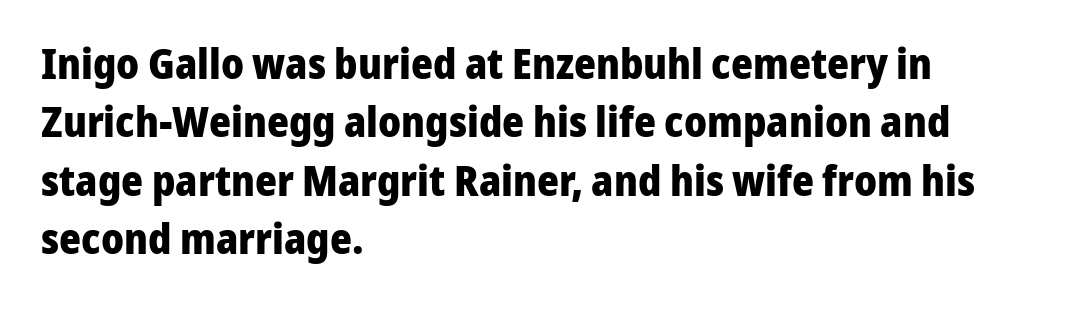
Vertically, the passage feels balanced, rows spaced as you'd expect. Here the glyphs are tracked normally, forming tight word shapes. Note: no serifs on the glyphs. Is there any slant? The stems are plumb.
